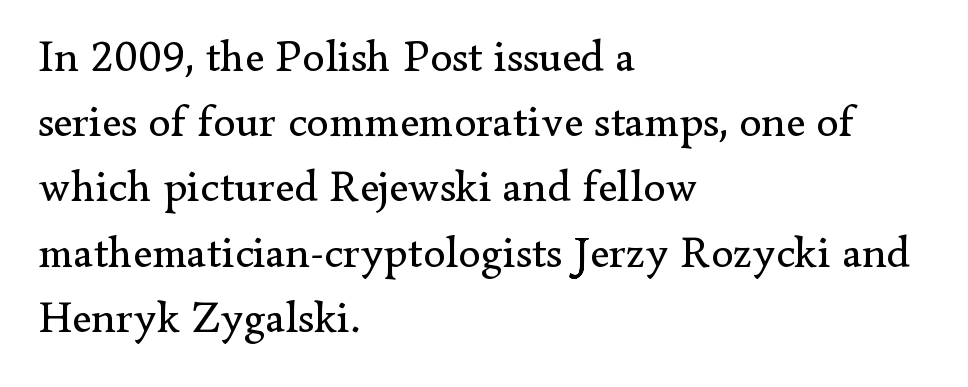
The image shows 45 px regular-weight serif type, upright; set left-aligned, normal line spacing (1.45x), normal letter spacing, not underlined; low stroke contrast and a small x-height.
